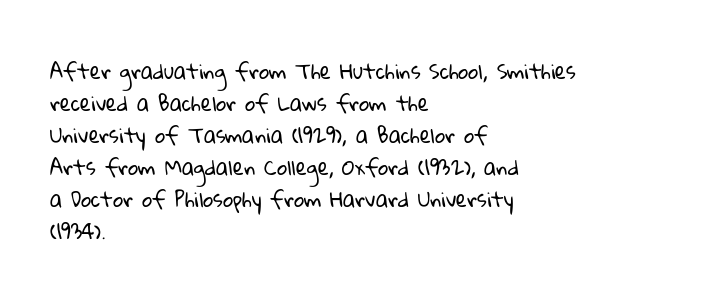
The image shows 20 px text type; set left-aligned, normal line spacing (1.6x), normal letter spacing, not underlined.
